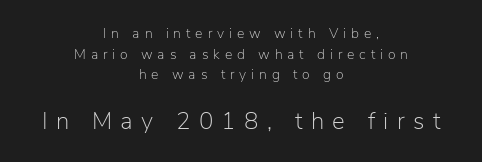
The image shows 24 px text type, upright; set centered, normal line spacing (1.48x), unusually wide letter spacing (+0.35 em), not underlined; the second (bottom) block is 1.71x larger.
